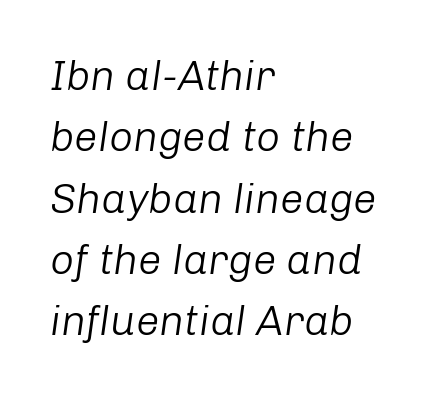
{"italic": "yes", "lean": "right", "slant_degrees": 8, "bold": "no", "weight": "light", "width": "normal", "stroke_contrast": "low", "x_height": "medium", "monospaced": "no", "underline": "no", "align": "left", "line_spacing": "normal", "line_spacing_ratio": 1.46, "letter_spacing": "normal", "letter_spacing_em": 0.0, "glyph_px": 42}
